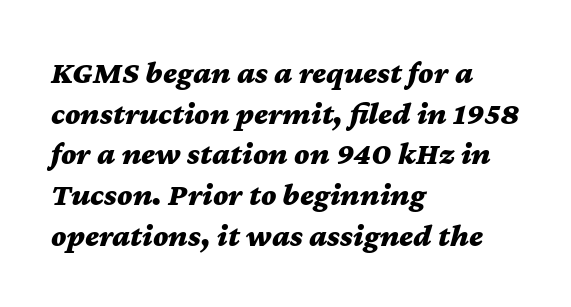
{"italic": "yes", "lean": "right", "slant_degrees": 12, "bold": "yes", "weight": "bold", "width": "wide", "stroke_contrast": "medium", "x_height": "medium", "monospaced": "no", "underline": "no", "align": "left", "line_spacing": "normal", "line_spacing_ratio": 1.27, "letter_spacing": "normal", "letter_spacing_em": 0.0, "glyph_px": 32}
